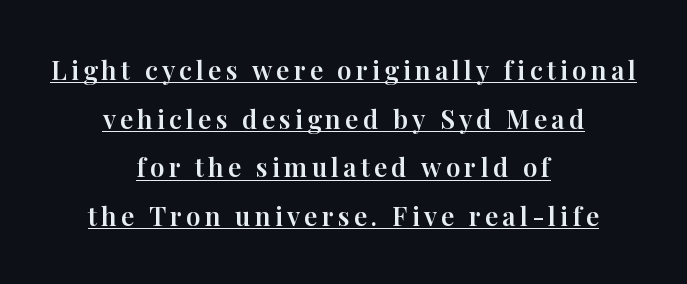
{"italic": "no", "underline": "yes", "align": "center", "line_spacing_ratio": 1.87, "glyph_px": 26}
